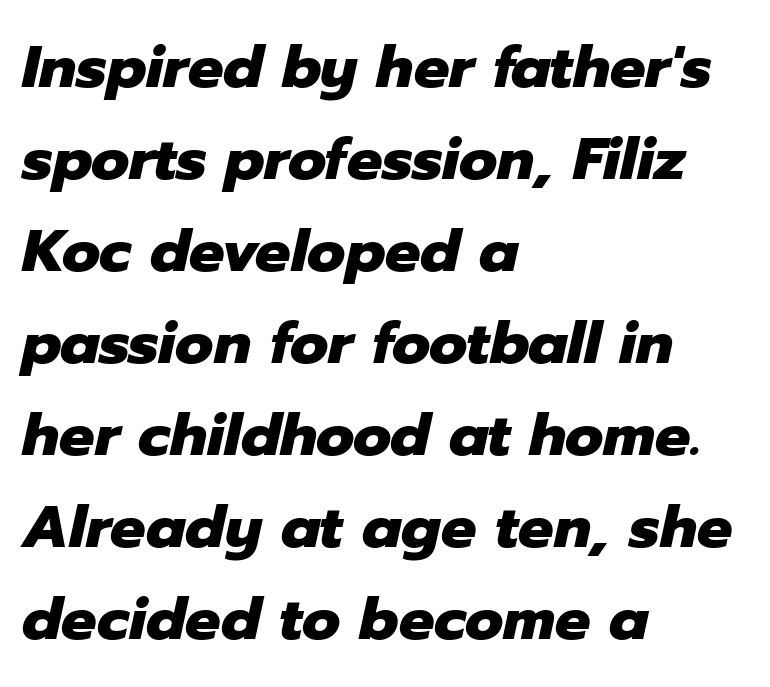
{"italic": "yes", "lean": "right", "slant_degrees": 12, "bold": "yes", "weight": "heavy", "width": "normal", "stroke_contrast": "low", "x_height": "medium", "monospaced": "no", "underline": "no", "align": "left", "line_spacing": "normal", "line_spacing_ratio": 1.56, "letter_spacing": "normal", "letter_spacing_em": 0.0, "glyph_px": 59}
